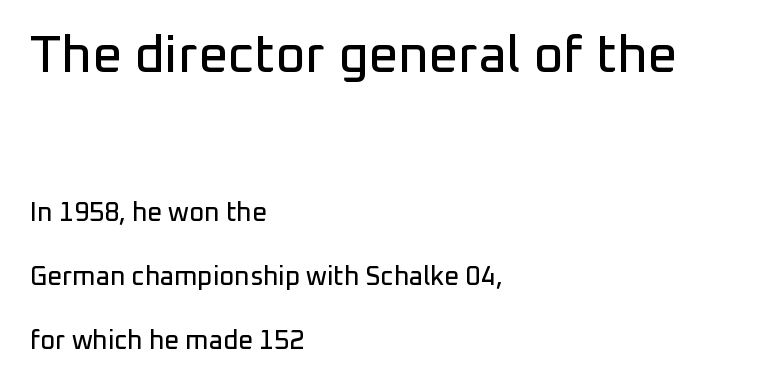
The image shows 52 px sans-serif type, upright; set left-aligned, loose line spacing (2.47x), normal letter spacing, not underlined; the first (top) block is 2.0x larger; low stroke contrast and a medium x-height.
